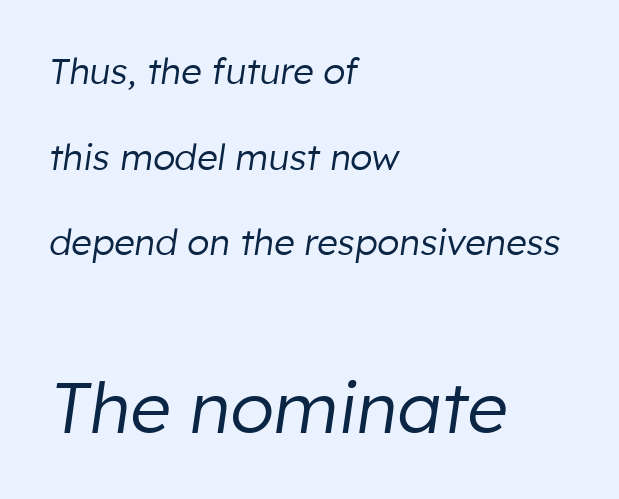
Q: Is the text bold? A: No.
Q: Is the text italic (slanted)? A: Yes, it leans right by about 8 degrees.
Q: Is the text underlined? A: No.
Q: How is the paragraph aligned? A: Left-aligned.
Q: Is the spacing between letters normal or unusually wide? A: Normal.
Q: Is the spacing between lines tight, normal or loose? A: Loose.
Q: Which block of text is set in a larger size, the first (top) or the second (bottom)? A: The second (bottom) one.
Q: Width (condensed, normal, or wide)? A: Normal.
Q: Stroke contrast? A: Low.
Q: x-height? A: Medium.
Q: Monospaced? A: No.
